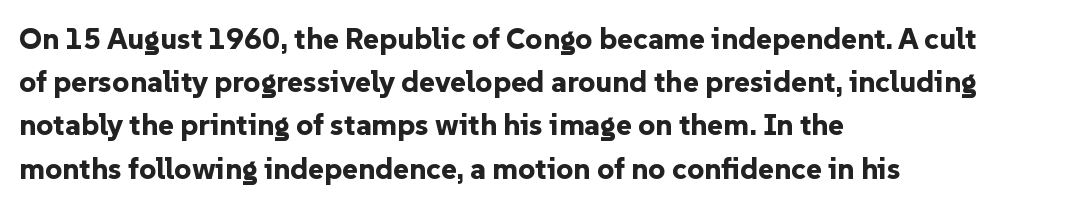
This sample uses an upright cut, with every glyph sitting square on the baseline. The horizontal fit of the characters is conventional and even. The baseline area is clear. The typeface chosen for these lines omits serifs. A classic flush-left, rag-right setting is used for this passage.
